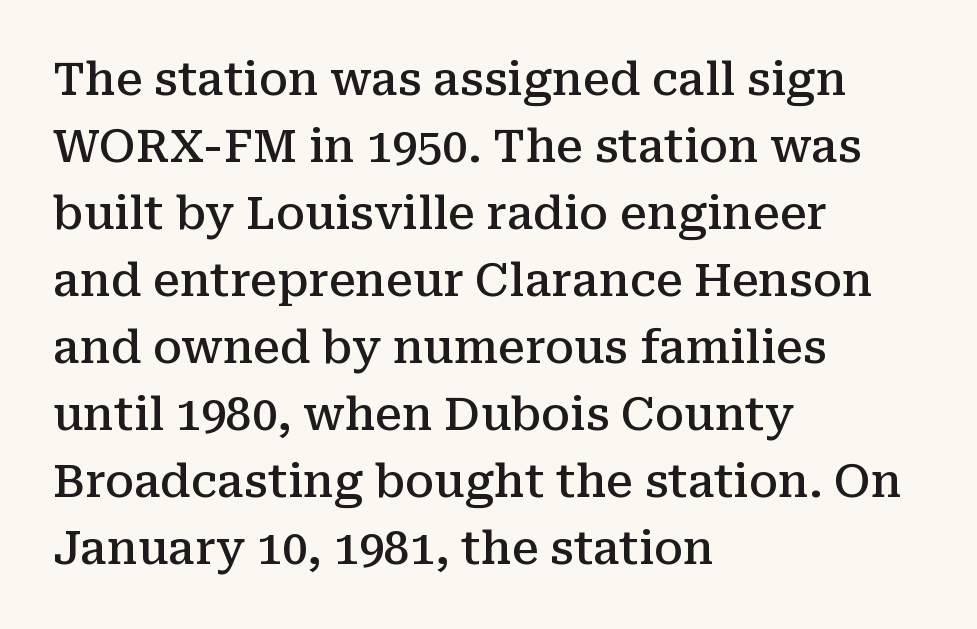
Stems and bowls a touch heavier than normal — semibold. The type sits square on the baseline with zero lean. The area under the type is left untouched. The tracking reads as untouched default to a designer's eye. Horizontal alignment here is leftward, the default for most running prose.
